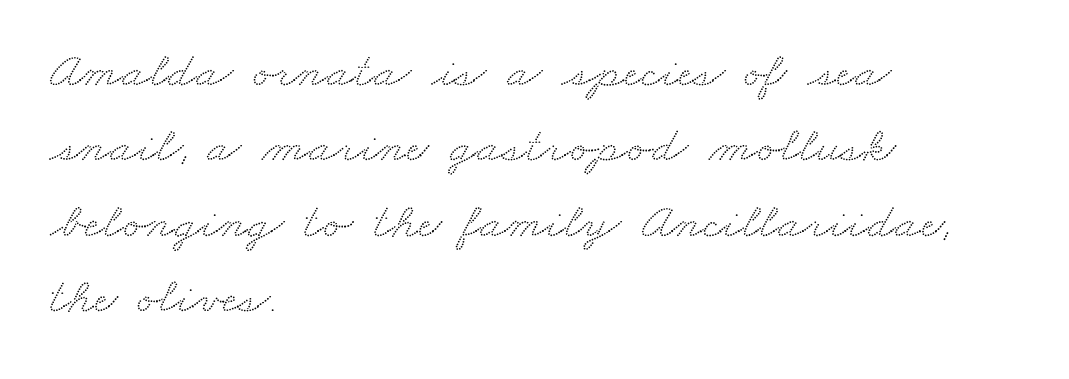
{"serif": "yes", "width": "wide", "stroke_contrast": "medium", "x_height": "small", "monospaced": "no", "underline": "no", "align": "left", "line_spacing": "normal", "line_spacing_ratio": 1.48, "letter_spacing": "normal", "letter_spacing_em": 0.0, "glyph_px": 51}
